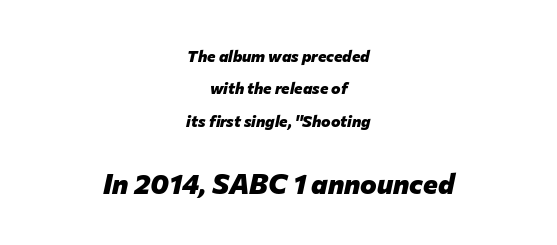
Q: Is the text bold? A: Yes.
Q: Is the text italic (slanted)? A: Yes, it leans right by about 12 degrees.
Q: Is the text underlined? A: No.
Q: How is the paragraph aligned? A: Centered.
Q: Is the spacing between letters normal or unusually wide? A: Normal.
Q: Is the spacing between lines tight, normal or loose? A: Loose.
Q: Which block of text is set in a larger size, the first (top) or the second (bottom)? A: The second (bottom) one.
Q: Width (condensed, normal, or wide)? A: Normal.
Q: Stroke contrast? A: Low.
Q: x-height? A: Medium.
Q: Monospaced? A: No.
